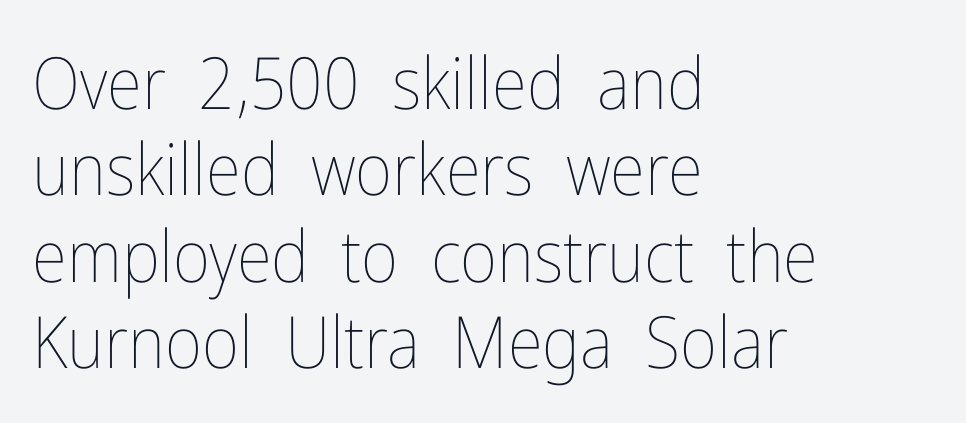
The passage shown is not underscored anywhere. This is roman type, the default non-slanted kind. The face looks like a standard text weight, possibly lighter. If you drew a ruler down the left edge, every line would touch it.
